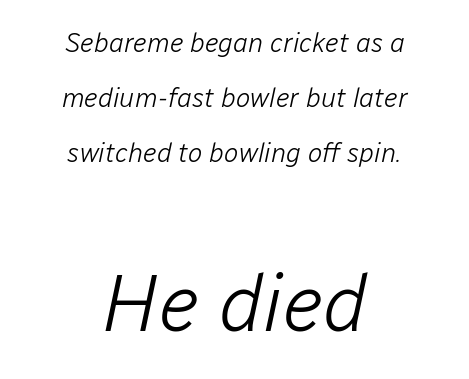
Q: Is the text bold? A: No.
Q: Is the text italic (slanted)? A: Yes, it leans right by about 12 degrees.
Q: Is the text underlined? A: No.
Q: How is the paragraph aligned? A: Centered.
Q: Is the spacing between letters normal or unusually wide? A: Normal.
Q: Is the spacing between lines tight, normal or loose? A: Loose.
Q: Which block of text is set in a larger size, the first (top) or the second (bottom)? A: The second (bottom) one.
Q: Width (condensed, normal, or wide)? A: Normal.
Q: Stroke contrast? A: Low.
Q: x-height? A: Medium.
Q: Monospaced? A: No.
